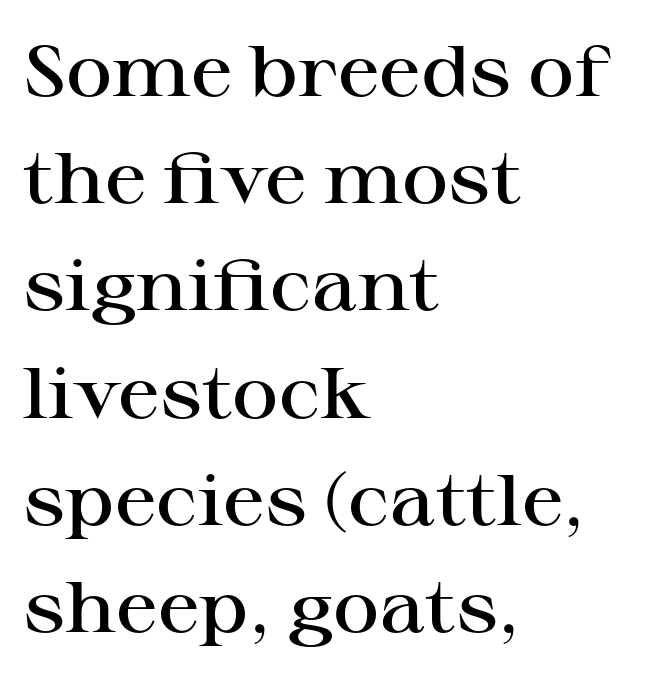
{"serif": "yes", "italic": "no", "bold": "semi", "weight": "semibold", "width": "wide", "stroke_contrast": "high", "x_height": "medium", "monospaced": "no", "underline": "no", "align": "left", "line_spacing": "normal", "line_spacing_ratio": 1.51, "letter_spacing": "normal", "letter_spacing_em": 0.0, "glyph_px": 71}
